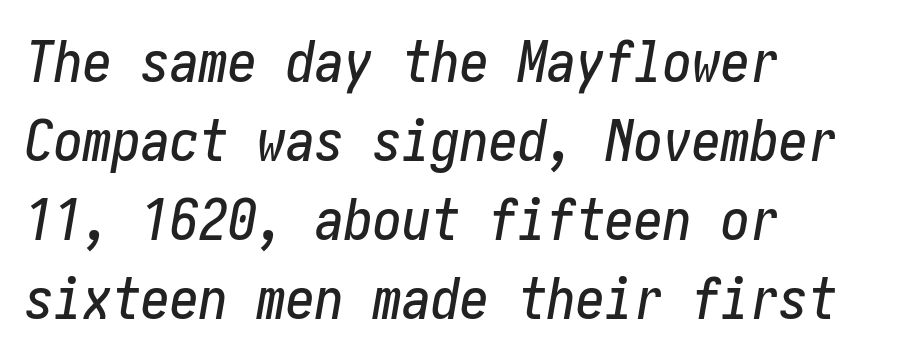
The image shows 58 px condensed type, italic (leaning right); set left-aligned, normal line spacing (1.36x), normal letter spacing, not underlined; low stroke contrast and a medium x-height.
